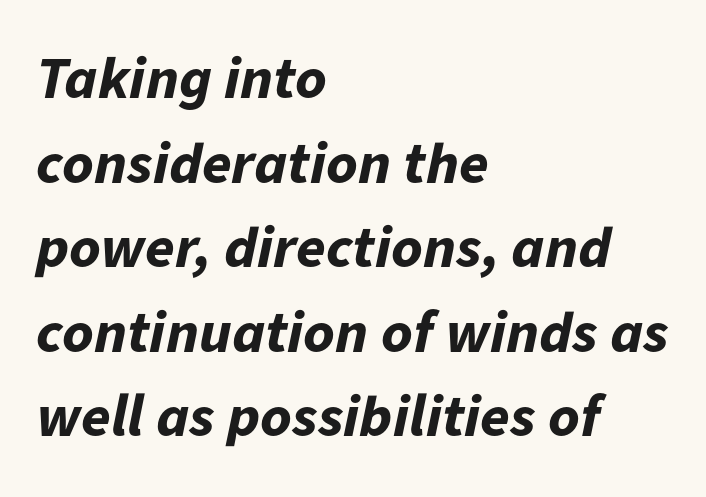
The image shows 60 px bold type, italic (leaning right); set left-aligned, normal line spacing (1.41x), normal letter spacing, not underlined; low stroke contrast and a medium x-height.
